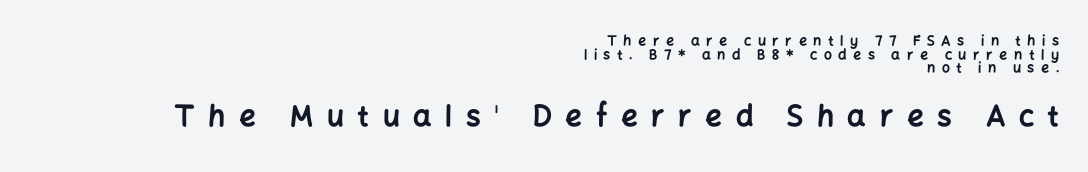
Q: Is the text bold? A: Yes.
Q: Is the text italic (slanted)? A: No, it is upright.
Q: Is the typeface a serif or a sans-serif typeface? A: Sans-serif.
Q: Is the text underlined? A: No.
Q: How is the paragraph aligned? A: Right-aligned.
Q: Is the spacing between letters normal or unusually wide? A: Unusually wide.
Q: Is the spacing between lines tight, normal or loose? A: Tight.
Q: Which block of text is set in a larger size, the first (top) or the second (bottom)? A: The second (bottom) one.
Q: Width (condensed, normal, or wide)? A: Normal.
Q: Stroke contrast? A: Low.
Q: x-height? A: Medium.
Q: Monospaced? A: No.
